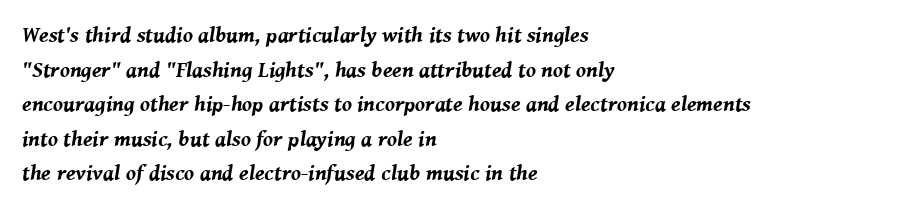
Q: Is the text bold? A: Yes.
Q: Is the text italic (slanted)? A: Yes, it leans right by about 8 degrees.
Q: Is the text underlined? A: No.
Q: How is the paragraph aligned? A: Left-aligned.
Q: Is the spacing between letters normal or unusually wide? A: Normal.
Q: Is the spacing between lines tight, normal or loose? A: Normal.
